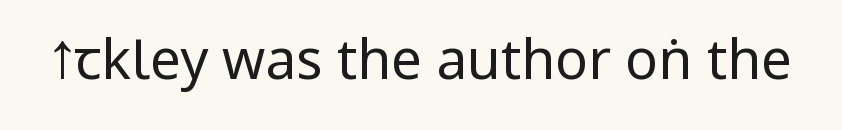
Q: Is the text bold? A: No.
Q: Is the text italic (slanted)? A: No, it is upright.
Q: Is the typeface a serif or a sans-serif typeface? A: Sans-serif.
Q: Is the text underlined? A: No.
Q: Is the spacing between letters normal or unusually wide? A: Normal.
Q: Width (condensed, normal, or wide)? A: Condensed.
Q: Stroke contrast? A: Low.
